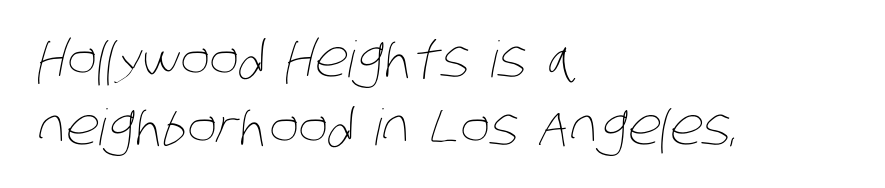
{"bold": "no", "weight": "thin", "width": "condensed", "stroke_contrast": "low", "x_height": "large", "monospaced": "no", "underline": "no", "align": "left", "line_spacing": "normal", "line_spacing_ratio": 1.36, "letter_spacing": "normal", "letter_spacing_em": 0.0, "glyph_px": 50}
